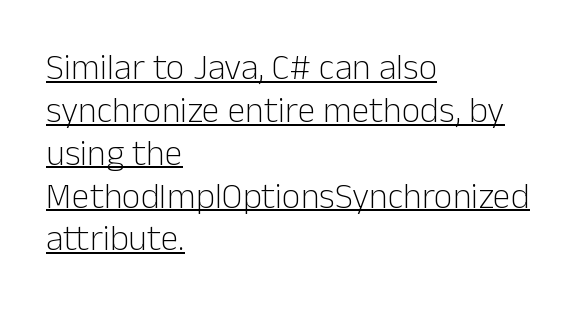
The lettering stays uniformly vertical, giving the passage a roman look. The glyphs in this specimen are sans serif. This rendering features underlined lettering. Is this a fixed-width face? No — the glyphs have proportional, varying widths. The line texture is even and compact thanks to regular tracking.
